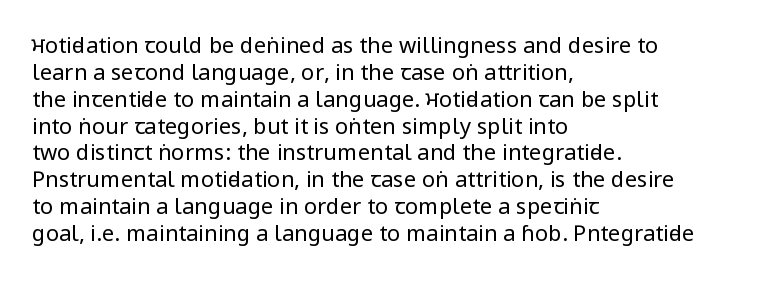
The image shows 22 px text type, upright; set left-aligned, line spacing 1.22x, normal letter spacing, not underlined.
